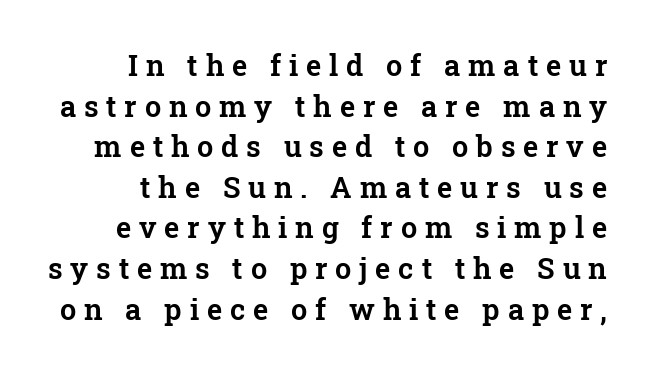
Any mark beneath the type? The region is blank. Observe the serifs anchoring each vertical stroke in this sample. The rows are spaced the way most documents space them. The typography opts for an upright posture over an oblique one.
